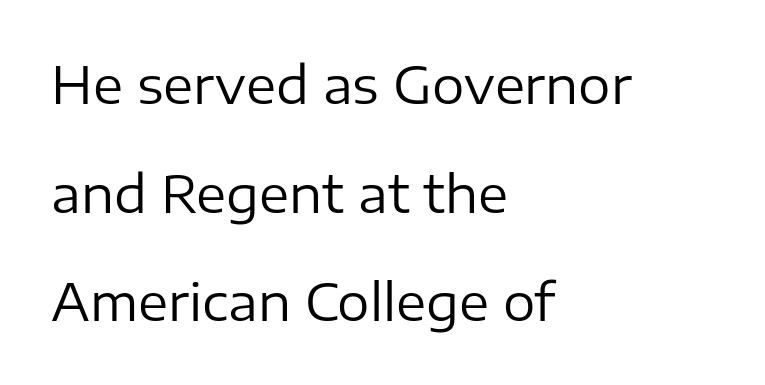
Caption: standard tracking, unaltered. The face used here is proportionally spaced, like ordinary book or web type. If you drew a line through each stem, it would be perfectly vertical. Are there feet on the stems? There aren't — it's a sans. Bare-footed words on every line. Weight class: somewhere from thin through regular.
